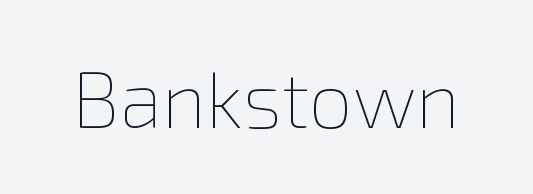
{"italic": "no", "bold": "no", "weight": "thin", "width": "normal", "stroke_contrast": "low", "x_height": "medium", "monospaced": "no", "underline": "no", "letter_spacing": "normal", "letter_spacing_em": 0.0, "glyph_px": 78}
